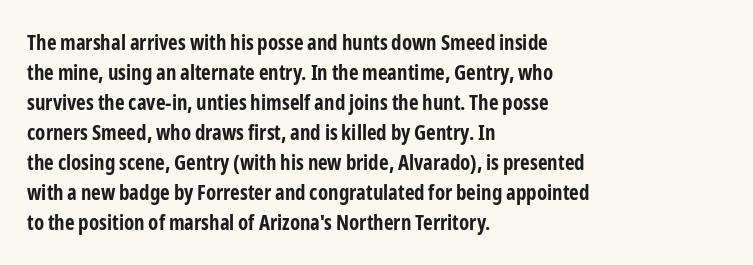
{"italic": "no", "bold": "yes", "underline": "no", "align": "left", "line_spacing": "normal", "line_spacing_ratio": 1.43, "letter_spacing": "normal", "letter_spacing_em": 0.0, "glyph_px": 21}
